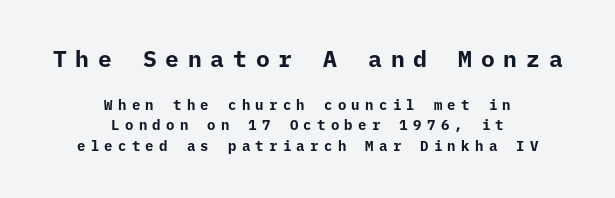
The lines in this sample share a center point and differ in where they start and stop. Heavy-handed strokes throughout: this text is bold. What's the leading like? Ordinary, nothing unusual. Every character sits straight up, as roman type does.
